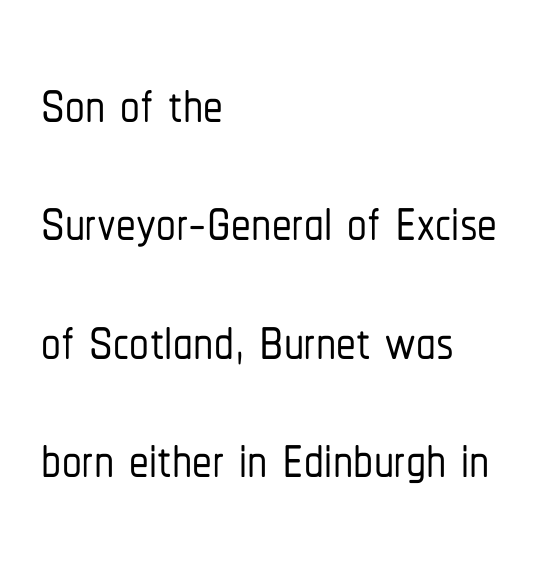
Q: Is the text italic (slanted)? A: No, it is upright.
Q: Is the typeface a serif or a sans-serif typeface? A: Sans-serif.
Q: Is the text underlined? A: No.
Q: How is the paragraph aligned? A: Left-aligned.
Q: Is the spacing between letters normal or unusually wide? A: Normal.
Q: Is the spacing between lines tight, normal or loose? A: Normal.
Q: Width (condensed, normal, or wide)? A: Condensed.
Q: Stroke contrast? A: Low.
Q: x-height? A: Medium.
Q: Monospaced? A: No.
